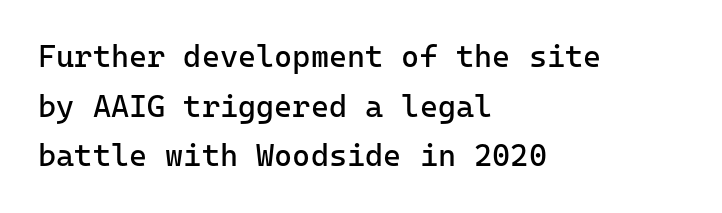
{"serif": "no", "italic": "no", "bold": "no", "weight": "regular", "width": "normal", "stroke_contrast": "low", "x_height": "medium", "monospaced": "yes", "underline": "no", "align": "left", "line_spacing": "normal", "line_spacing_ratio": 1.6, "letter_spacing": "normal", "letter_spacing_em": 0.0, "glyph_px": 31}
